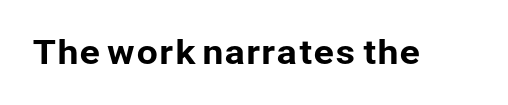
The image shows 34 px sans-serif type, upright; set normal letter spacing, not underlined; low stroke contrast and a medium x-height.
